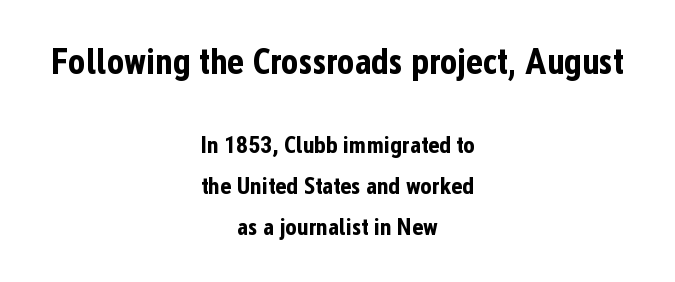
Q: Is the text bold? A: Yes.
Q: Is the text italic (slanted)? A: No, it is upright.
Q: Is the typeface a serif or a sans-serif typeface? A: Sans-serif.
Q: Is the text underlined? A: No.
Q: How is the paragraph aligned? A: Centered.
Q: Is the spacing between letters normal or unusually wide? A: Normal.
Q: Which block of text is set in a larger size, the first (top) or the second (bottom)? A: The first (top) one.
Q: Width (condensed, normal, or wide)? A: Condensed.
Q: Stroke contrast? A: Low.
Q: x-height? A: Medium.
Q: Monospaced? A: No.
